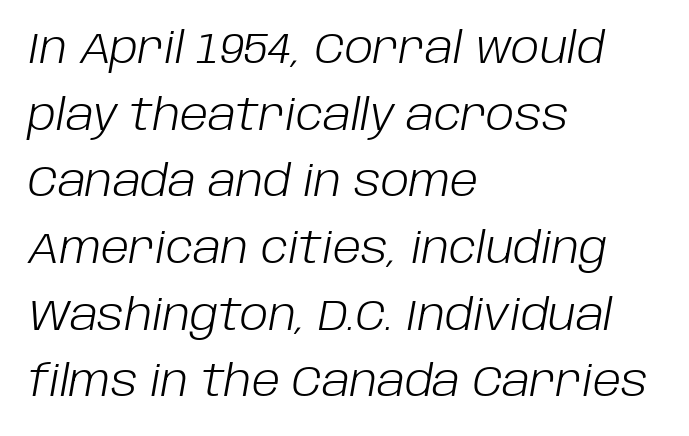
The image shows 43 px light type, italic (leaning right); set left-aligned, normal line spacing (1.55x), normal letter spacing, not underlined; low stroke contrast and a large x-height.
